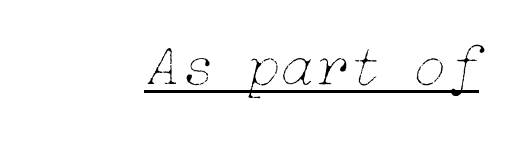
{"italic": "yes", "lean": "right", "slant_degrees": 15, "bold": "no", "weight": "thin", "width": "normal", "stroke_contrast": "low", "x_height": "medium", "underline": "yes", "letter_spacing": "normal", "letter_spacing_em": 0.0, "glyph_px": 61}
